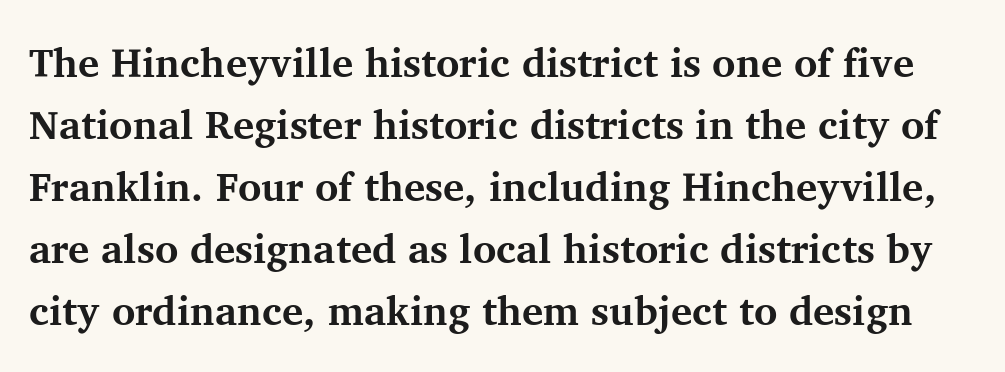
{"serif": "yes", "italic": "no", "bold": "yes", "weight": "bold", "width": "normal", "stroke_contrast": "medium", "x_height": "medium", "monospaced": "no", "underline": "no", "line_spacing": "normal", "line_spacing_ratio": 1.55, "letter_spacing": "normal", "letter_spacing_em": 0.0, "glyph_px": 40}
